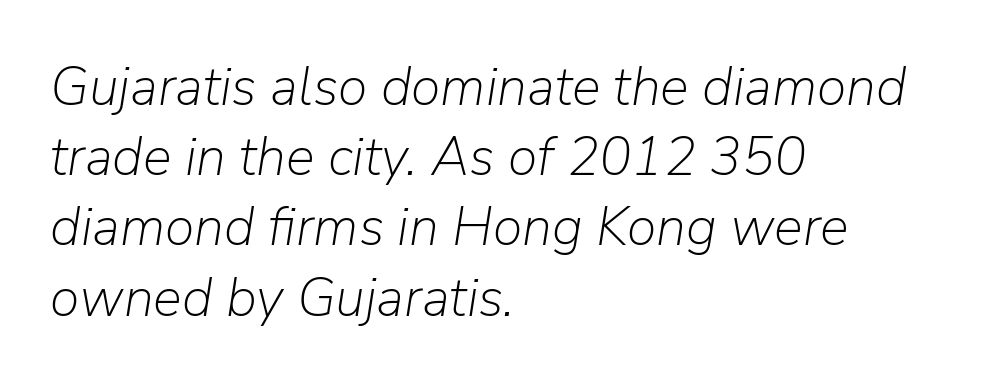
Reading down the block, your eye returns to a fixed left position each line. Regarding leading, the lines here are spaced in the standard way. Here the designer chose a conventional face with non-uniform glyph widths. Unbolded letterforms with no extra heft. The baseline area is clear.
